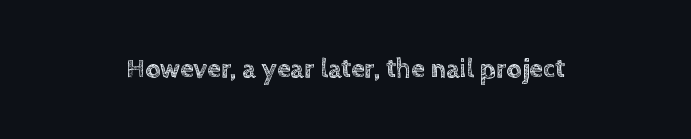
Q: Is the text italic (slanted)? A: No, it is upright.
Q: Is the text underlined? A: No.
Q: How is the paragraph aligned? A: Centered.
Q: Is the spacing between letters normal or unusually wide? A: Normal.
